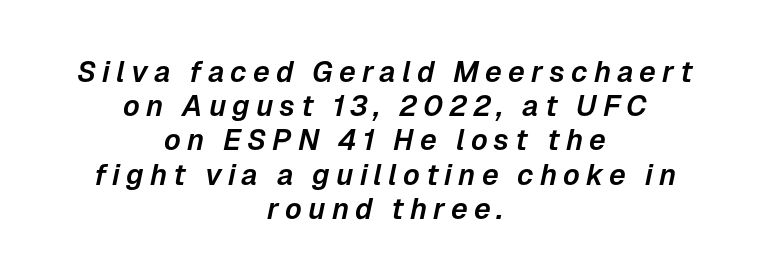
The image shows 29 px text type, italic (leaning right); set centered, line spacing 1.18x, unusually wide letter spacing (+0.21 em), not underlined; low stroke contrast and a medium x-height.
